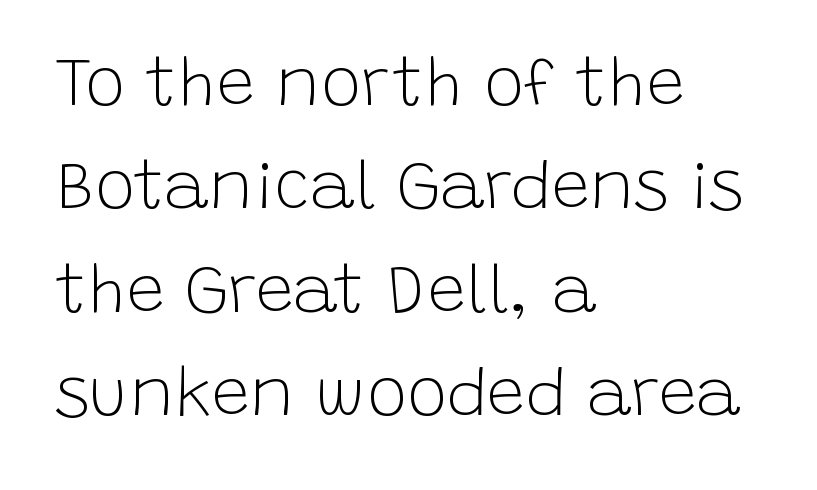
{"serif": "no", "italic": "no", "bold": "no", "weight": "light", "width": "normal", "stroke_contrast": "low", "x_height": "large", "monospaced": "no", "underline": "no", "align": "left", "line_spacing": "normal", "line_spacing_ratio": 1.52, "letter_spacing": "normal", "letter_spacing_em": 0.0, "glyph_px": 68}
